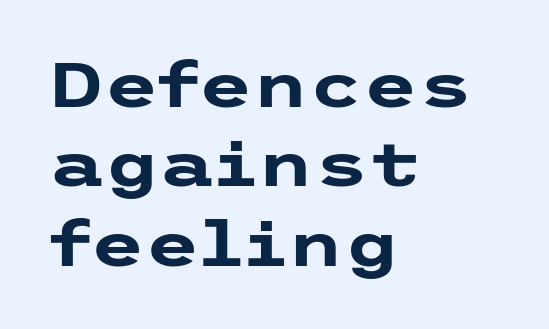
Q: Is the text bold? A: Yes.
Q: Is the text italic (slanted)? A: No, it is upright.
Q: Is the typeface a serif or a sans-serif typeface? A: Sans-serif.
Q: Is the text underlined? A: No.
Q: How is the paragraph aligned? A: Left-aligned.
Q: Is the spacing between letters normal or unusually wide? A: Normal.
Q: Is the spacing between lines tight, normal or loose? A: Normal.
Q: Width (condensed, normal, or wide)? A: Wide.
Q: Stroke contrast? A: Low.
Q: x-height? A: Medium.
